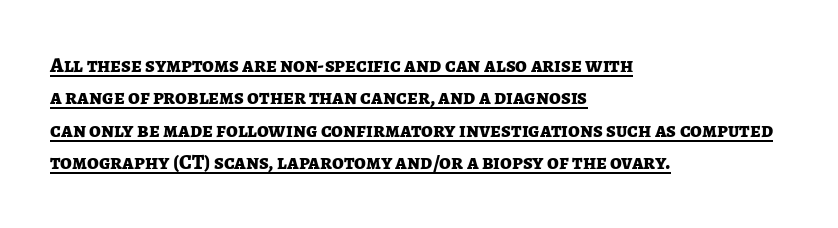
Nobody touched the tracking dial on this one. Typesetter's note: full bold, strokes at maximum text heaviness. Like a heading marked for emphasis, these lines bear an underscore. Quick note: interline space is typical. Posture: upright roman. All the whitespace from short lines collects on the right.
